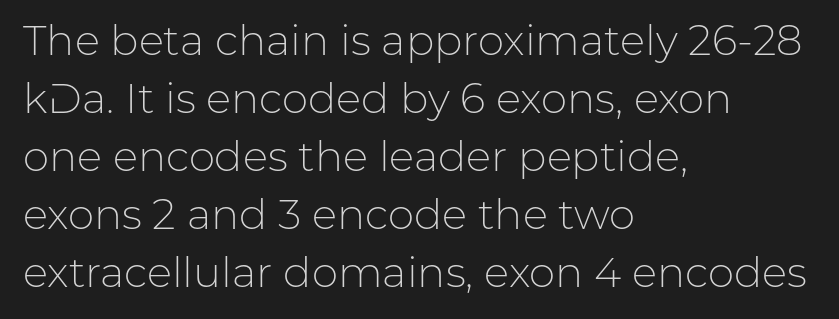
{"serif": "no", "italic": "no", "bold": "no", "weight": "light", "width": "normal", "stroke_contrast": "low", "x_height": "medium", "monospaced": "no", "underline": "no", "align": "left", "line_spacing": "normal", "line_spacing_ratio": 1.38, "letter_spacing": "normal", "letter_spacing_em": 0.0, "glyph_px": 42}
